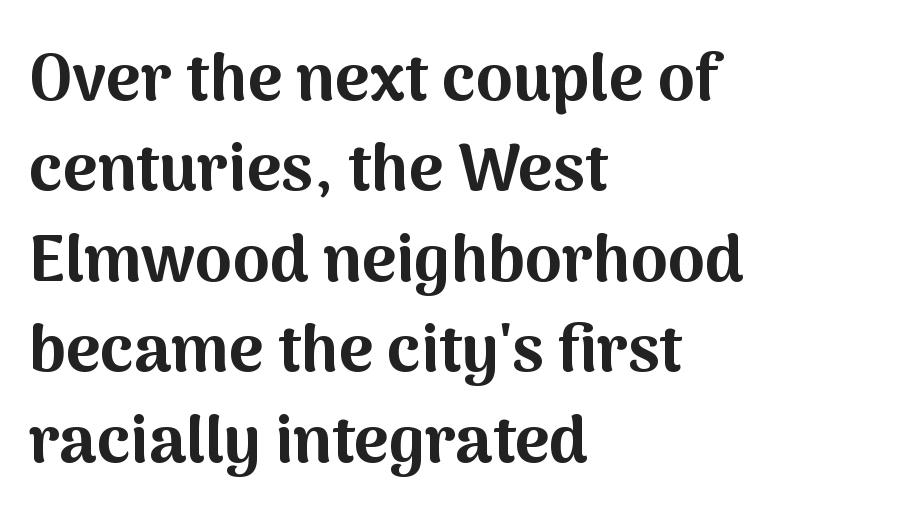
The image shows 66 px bold sans-serif type, upright; set left-aligned, normal line spacing (1.37x), normal letter spacing, not underlined; medium stroke contrast and a medium x-height.
